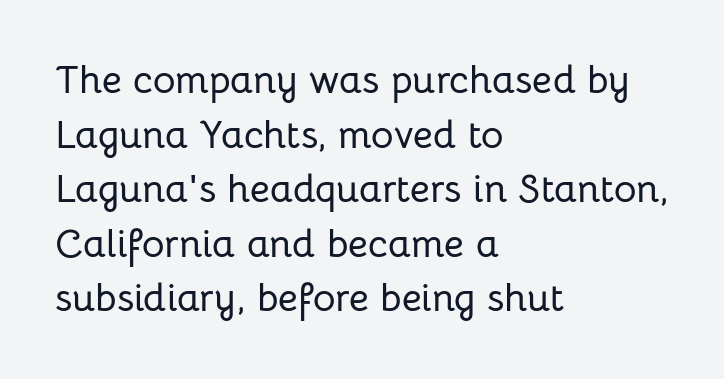
Q: Is the text italic (slanted)? A: No, it is upright.
Q: Is the typeface a serif or a sans-serif typeface? A: Sans-serif.
Q: Is the text underlined? A: No.
Q: How is the paragraph aligned? A: Left-aligned.
Q: Is the spacing between letters normal or unusually wide? A: Normal.
Q: Is the spacing between lines tight, normal or loose? A: Normal.
Q: Width (condensed, normal, or wide)? A: Normal.
Q: Stroke contrast? A: Low.
Q: x-height? A: Medium.
Q: Monospaced? A: No.
